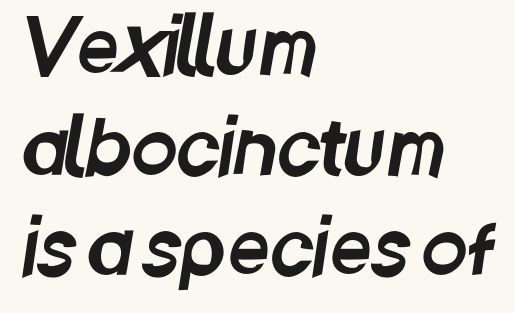
{"serif": "no", "width": "condensed", "stroke_contrast": "low", "x_height": "large", "monospaced": "no", "underline": "no", "align": "left", "line_spacing": "normal", "line_spacing_ratio": 1.36, "letter_spacing": "normal", "letter_spacing_em": 0.0, "glyph_px": 74}
